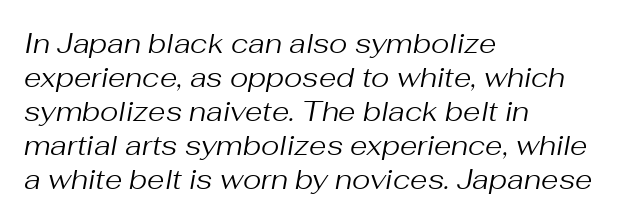
Q: Is the text bold? A: No.
Q: Is the text italic (slanted)? A: Yes, it leans right by about 10 degrees.
Q: Is the text underlined? A: No.
Q: How is the paragraph aligned? A: Left-aligned.
Q: Is the spacing between letters normal or unusually wide? A: Normal.
Q: Width (condensed, normal, or wide)? A: Normal.
Q: Stroke contrast? A: Medium.
Q: x-height? A: Medium.
Q: Monospaced? A: No.
